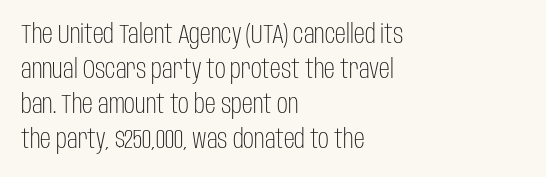
The image shows 27 px text type, upright; set left-aligned, normal line spacing (1.3x), normal letter spacing, not underlined.
